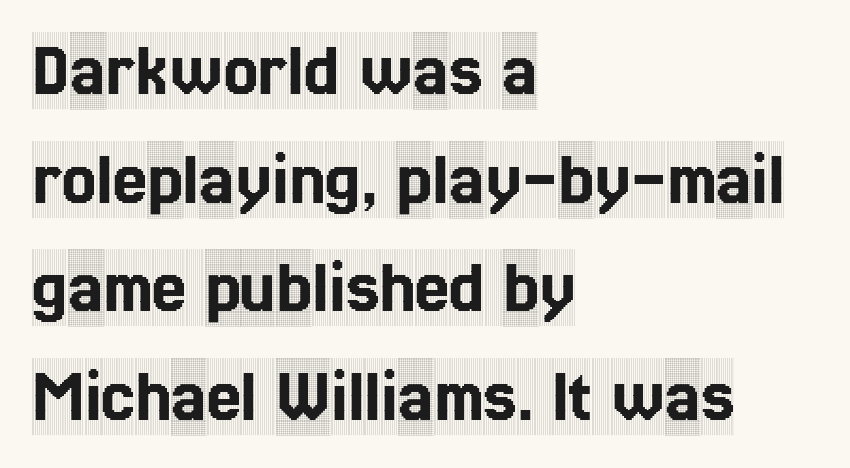
{"serif": "yes", "italic": "no", "width": "condensed", "x_height": "large", "monospaced": "no", "underline": "no", "align": "left", "line_spacing": "normal", "line_spacing_ratio": 1.41, "letter_spacing": "normal", "letter_spacing_em": 0.0, "glyph_px": 77}
